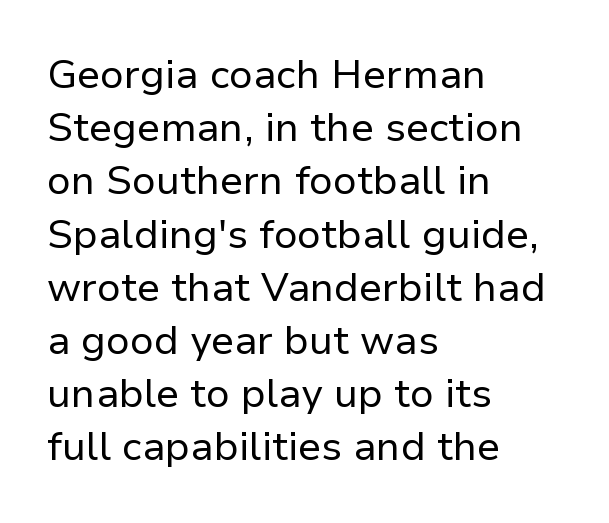
Tracking value appears to be zero — textbook default spacing. Notice how descenders clear the ascenders below comfortably — that's standard leading. The typesetting does not lean heavy: it is not bold. Are there feet on the stems? There aren't — it's a sans.
